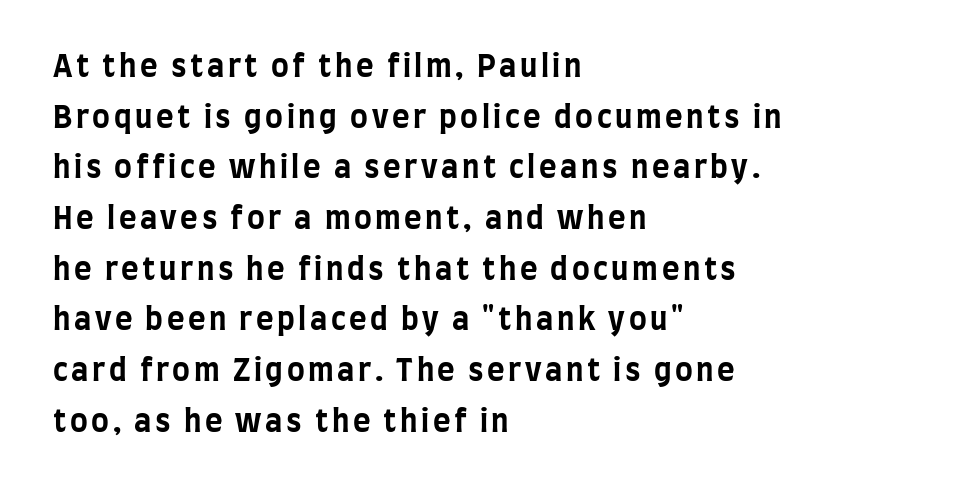
Plenty of ink on the page — the face is bold. Nope, not italic — everything's standing straight. Proportional: the letters do not fall into vertical columns. The vertical gap from one line to the next is medium.
